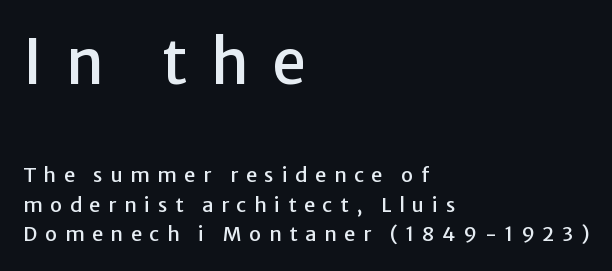
Q: Is the text italic (slanted)? A: No, it is upright.
Q: Is the typeface a serif or a sans-serif typeface? A: Sans-serif.
Q: Is the text underlined? A: No.
Q: How is the paragraph aligned? A: Left-aligned.
Q: Is the spacing between letters normal or unusually wide? A: Unusually wide.
Q: Is the spacing between lines tight, normal or loose? A: Normal.
Q: Which block of text is set in a larger size, the first (top) or the second (bottom)? A: The first (top) one.
Q: Width (condensed, normal, or wide)? A: Normal.
Q: Stroke contrast? A: Low.
Q: x-height? A: Medium.
Q: Monospaced? A: No.
